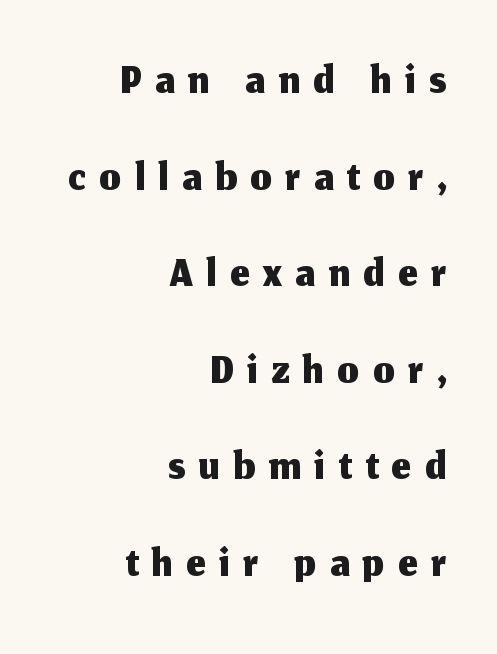
The image shows 68 px sans-serif type, upright; set right-aligned, normal line spacing (1.42x), unusually wide letter spacing (+0.2 em), not underlined; medium stroke contrast and a medium x-height.
